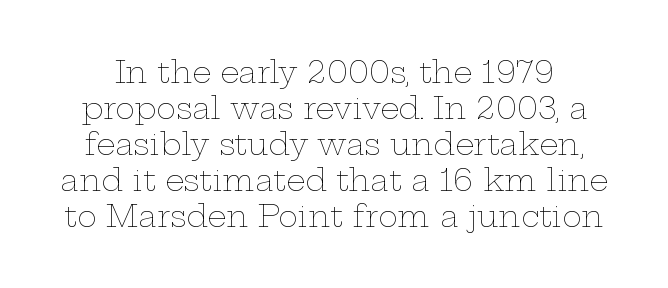
Q: Is the text bold? A: No.
Q: Is the text italic (slanted)? A: No, it is upright.
Q: Is the text underlined? A: No.
Q: Is the spacing between letters normal or unusually wide? A: Normal.
Q: Width (condensed, normal, or wide)? A: Wide.
Q: Stroke contrast? A: Low.
Q: x-height? A: Medium.
Q: Monospaced? A: No.
